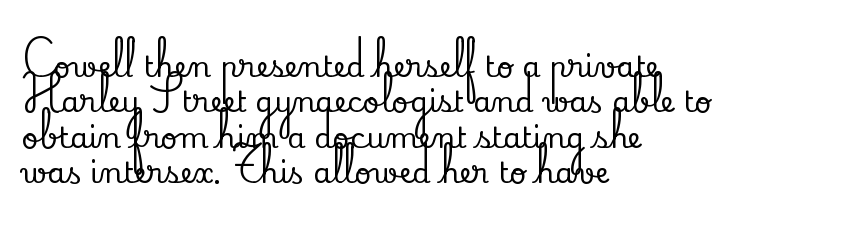
Q: Is the text italic (slanted)? A: No, it is upright.
Q: Is the typeface a serif or a sans-serif typeface? A: Serif.
Q: Is the text underlined? A: No.
Q: How is the paragraph aligned? A: Left-aligned.
Q: Is the spacing between letters normal or unusually wide? A: Normal.
Q: Width (condensed, normal, or wide)? A: Normal.
Q: Stroke contrast? A: Low.
Q: x-height? A: Small.
Q: Monospaced? A: No.
